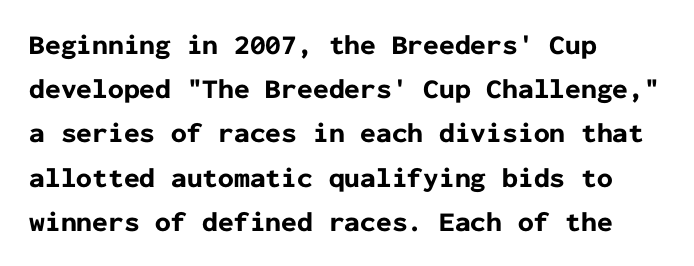
Q: Is the text bold? A: Yes.
Q: Is the text italic (slanted)? A: No, it is upright.
Q: Is the typeface a serif or a sans-serif typeface? A: Sans-serif.
Q: Is the text underlined? A: No.
Q: How is the paragraph aligned? A: Left-aligned.
Q: Is the spacing between letters normal or unusually wide? A: Normal.
Q: Is the spacing between lines tight, normal or loose? A: Normal.
Q: Width (condensed, normal, or wide)? A: Normal.
Q: Stroke contrast? A: Low.
Q: x-height? A: Medium.
Q: Monospaced? A: Yes.
